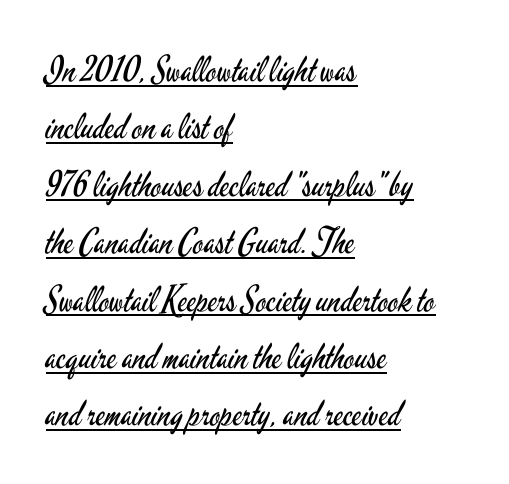
The image shows 35 px regular-weight, condensed sans-serif type; set left-aligned, normal line spacing (1.64x), normal letter spacing, underlined; low stroke contrast and a small x-height.
